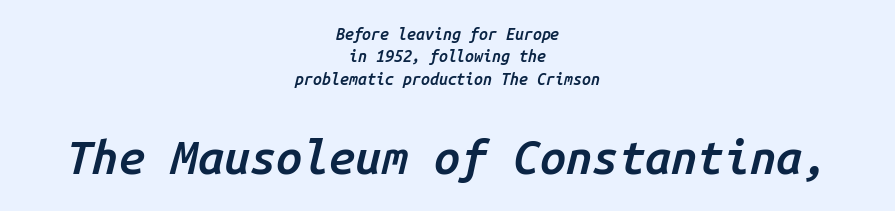
The image shows 47 px semibold type, italic (leaning right), monospaced; set centered, normal line spacing (1.4x), normal letter spacing, not underlined; the second (bottom) block is 2.94x larger; low stroke contrast and a medium x-height.
